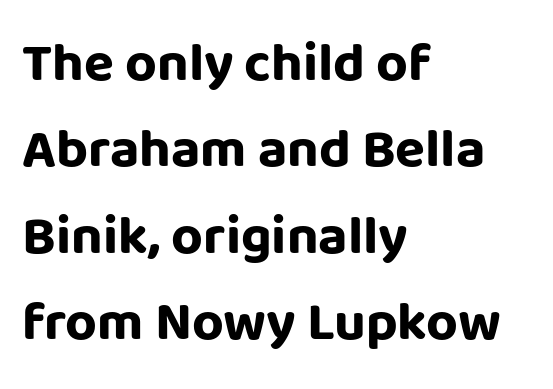
The image shows 55 px bold sans-serif type, upright; set left-aligned, normal line spacing (1.57x), normal letter spacing, not underlined; low stroke contrast and a large x-height.
